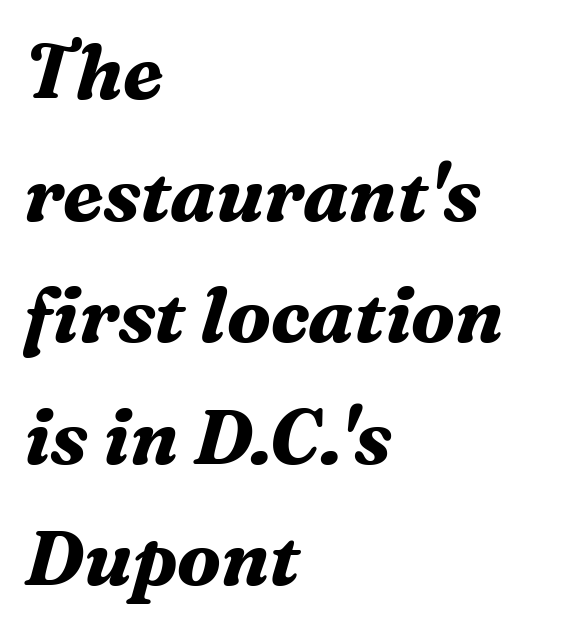
Leading: standard. Is the letter spacing exaggerated? No — it looks like the ordinary default. The face used here is proportionally spaced, like ordinary book or web type. Every letter is thick-stroked: bold, no question.
